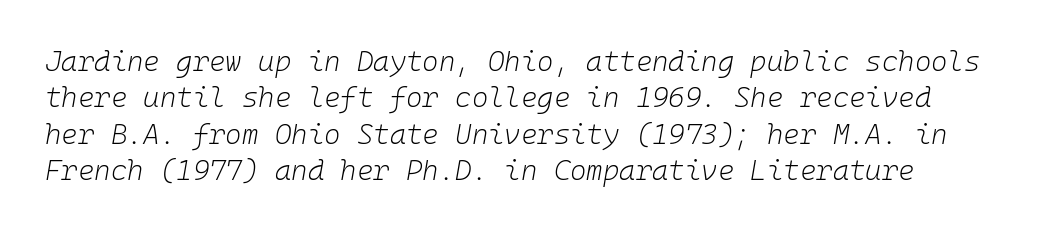
{"italic": "yes", "lean": "right", "slant_degrees": 10, "bold": "no", "weight": "light", "width": "normal", "stroke_contrast": "low", "x_height": "medium", "monospaced": "yes", "underline": "no", "line_spacing": "normal", "line_spacing_ratio": 1.3, "letter_spacing": "normal", "letter_spacing_em": 0.0, "glyph_px": 28}
